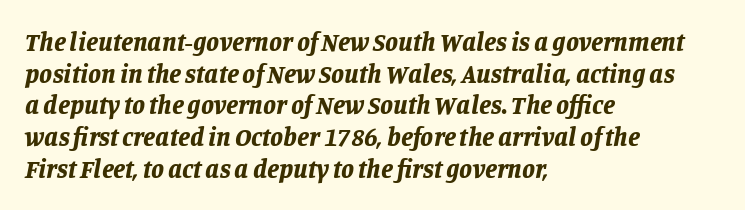
Q: Is the text bold? A: Yes.
Q: Is the text italic (slanted)? A: Yes, it leans right by about 11 degrees.
Q: Is the text underlined? A: No.
Q: How is the paragraph aligned? A: Left-aligned.
Q: Is the spacing between letters normal or unusually wide? A: Normal.
